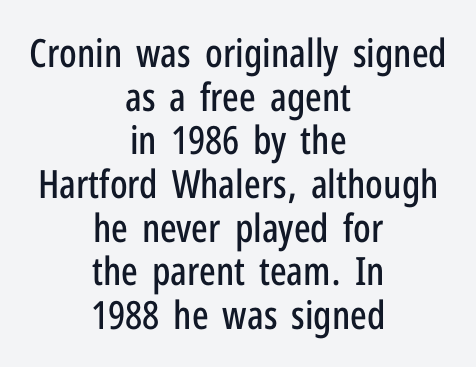
The image shows 39 px condensed sans-serif type, upright; set centered, tight line spacing (1.12x), normal letter spacing, not underlined; low stroke contrast and a medium x-height.
